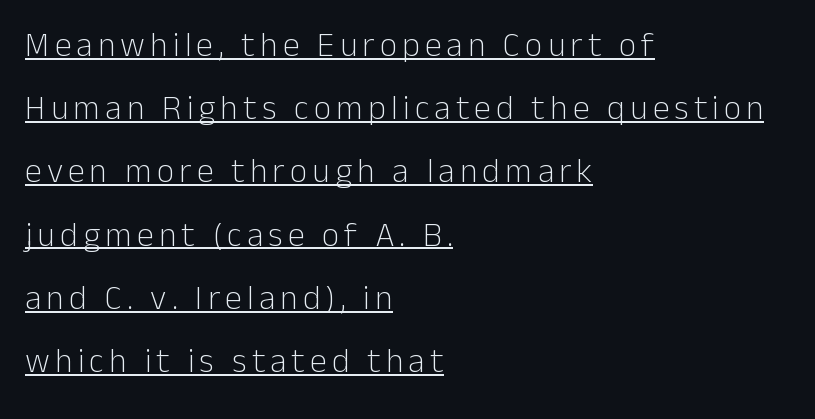
Q: Is the text bold? A: No.
Q: Is the text italic (slanted)? A: No, it is upright.
Q: Is the typeface a serif or a sans-serif typeface? A: Sans-serif.
Q: Is the text underlined? A: Yes.
Q: How is the paragraph aligned? A: Left-aligned.
Q: Width (condensed, normal, or wide)? A: Normal.
Q: Stroke contrast? A: Low.
Q: x-height? A: Medium.
Q: Monospaced? A: No.
